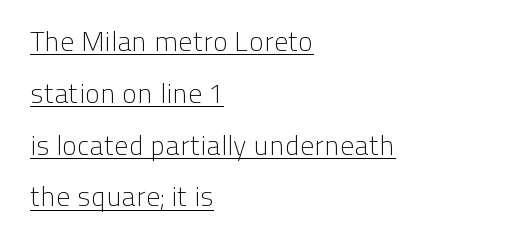
The image shows 28 px light sans-serif type, upright; set left-aligned, line spacing 1.85x, normal letter spacing, underlined; low stroke contrast and a medium x-height.
